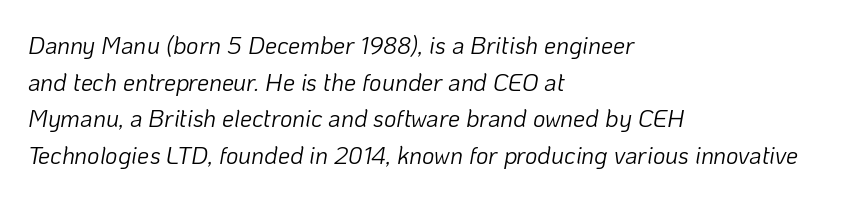
Visually the block forms a straight wall on the left and a jagged coastline on the right. Slant detected: the letters are inclined. This is not heavy type; no bold has been used. Notice how descenders clear the ascenders below comfortably — that's standard leading. Letter spacing: default. Plain, unruled lines of type.
